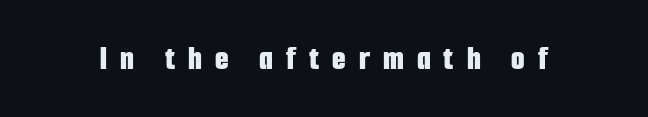
Does the lettering tilt? It doesn't — this is upright. The face used here is rendered with a markedly widened letterfit. Each letter keeps its own natural width here, so spacing adapts to shape. The baseline area is clear. The font family rendered here belongs to the sans-serif group.
